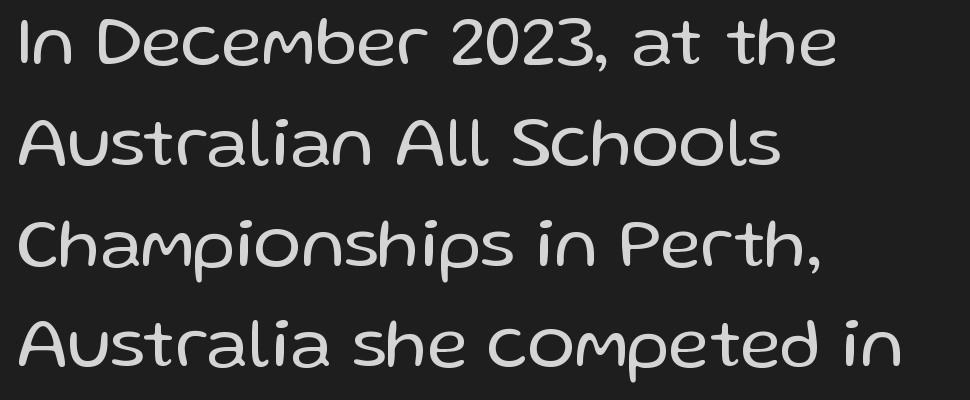
Q: Is the text bold? A: No.
Q: Is the text italic (slanted)? A: No, it is upright.
Q: Is the typeface a serif or a sans-serif typeface? A: Sans-serif.
Q: Is the text underlined? A: No.
Q: How is the paragraph aligned? A: Left-aligned.
Q: Is the spacing between letters normal or unusually wide? A: Normal.
Q: Is the spacing between lines tight, normal or loose? A: Normal.
Q: Width (condensed, normal, or wide)? A: Normal.
Q: Stroke contrast? A: Low.
Q: x-height? A: Medium.
Q: Monospaced? A: No.
